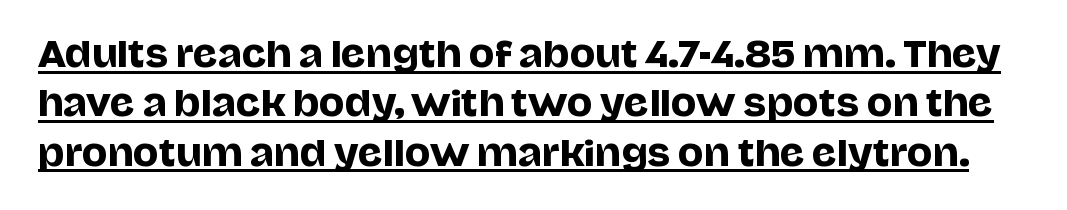
Q: Is the text italic (slanted)? A: No, it is upright.
Q: Is the typeface a serif or a sans-serif typeface? A: Sans-serif.
Q: Is the text underlined? A: Yes.
Q: Is the spacing between letters normal or unusually wide? A: Normal.
Q: Is the spacing between lines tight, normal or loose? A: Normal.
Q: Width (condensed, normal, or wide)? A: Normal.
Q: Stroke contrast? A: Low.
Q: x-height? A: Large.
Q: Monospaced? A: No.
